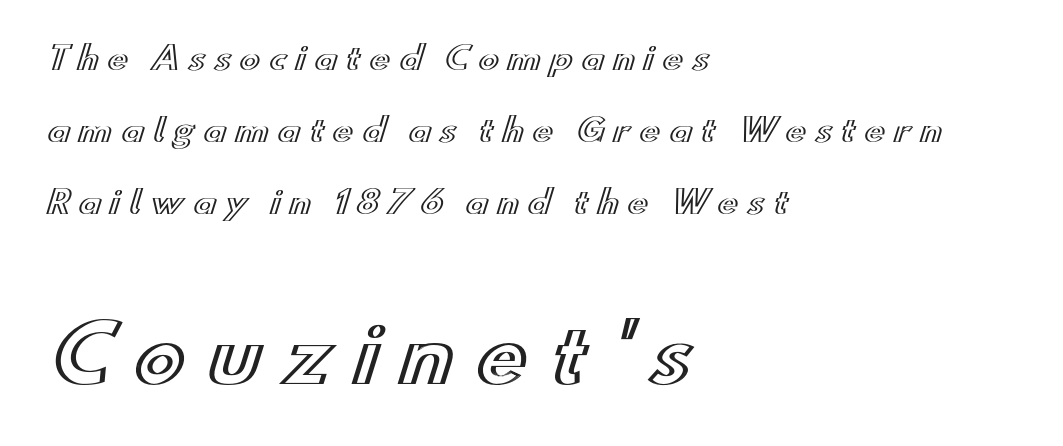
Proportional: the letters do not fall into vertical columns. Substantial extra tracking has been applied to these lines. Whoever set this chose breathing room over compactness in the vertical rhythm. A clean baseline with only descenders dipping below it. Line beginnings align vertically; line endings do not.
